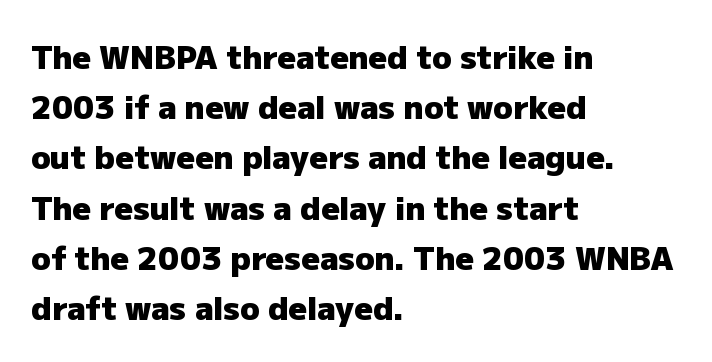
{"serif": "no", "italic": "no", "bold": "yes", "weight": "heavy", "width": "normal", "stroke_contrast": "low", "x_height": "medium", "monospaced": "no", "underline": "no", "align": "left", "line_spacing": "normal", "line_spacing_ratio": 1.57, "letter_spacing": "normal", "letter_spacing_em": 0.0, "glyph_px": 32}
